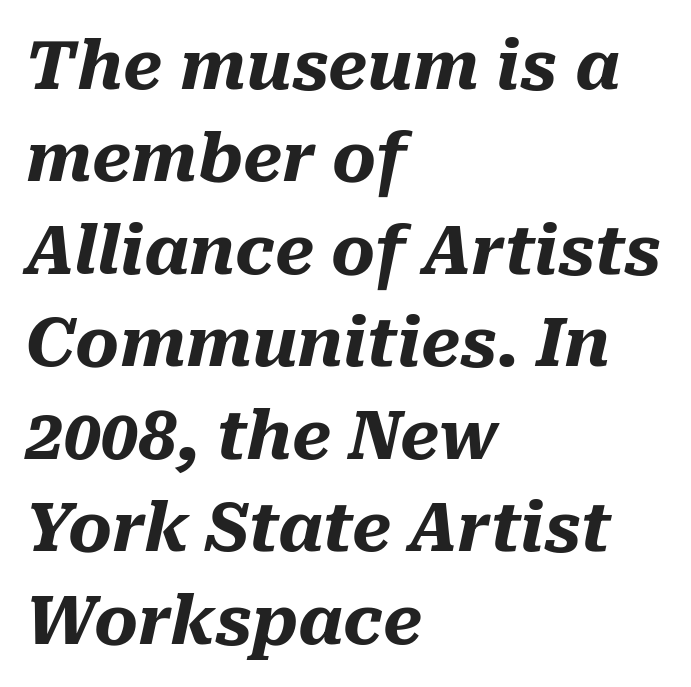
The image shows 67 px heavy type, italic (leaning right); set left-aligned, normal line spacing (1.38x), normal letter spacing, not underlined; medium stroke contrast and a medium x-height.
